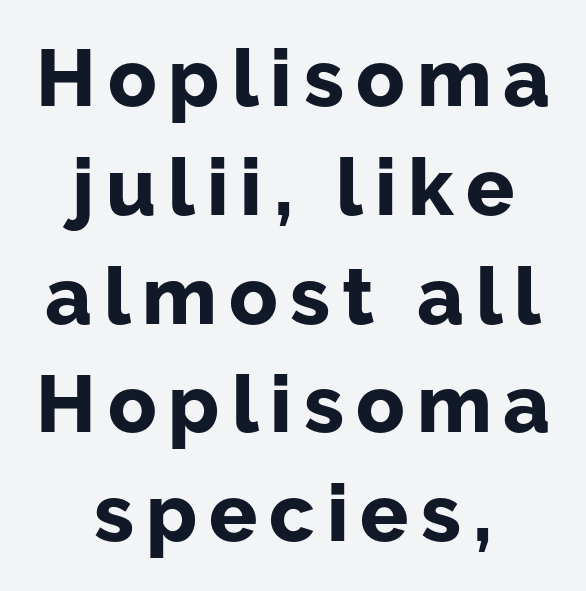
The image shows 80 px bold sans-serif type, upright; set centered, normal line spacing (1.36x), not underlined; low stroke contrast and a medium x-height.
